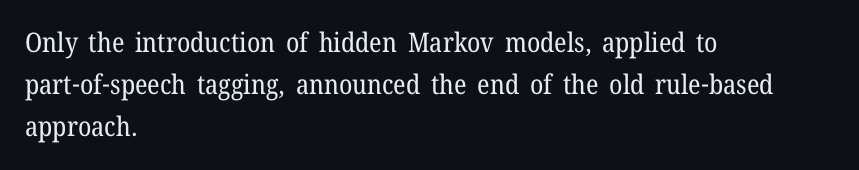
The image shows 27 px text type, upright; set left-aligned, normal line spacing (1.55x), normal letter spacing, not underlined.
